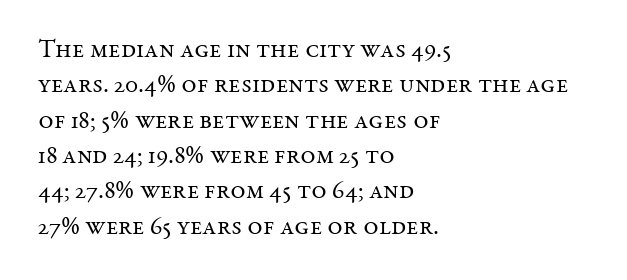
{"italic": "no", "bold": "no", "underline": "no", "align": "left", "line_spacing": "normal", "line_spacing_ratio": 1.36, "letter_spacing": "normal", "letter_spacing_em": 0.0, "glyph_px": 26}
